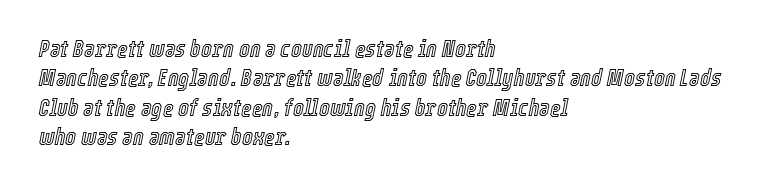
The image shows 23 px text type, italic (leaning right); set left-aligned, normal line spacing (1.28x), normal letter spacing, not underlined.
